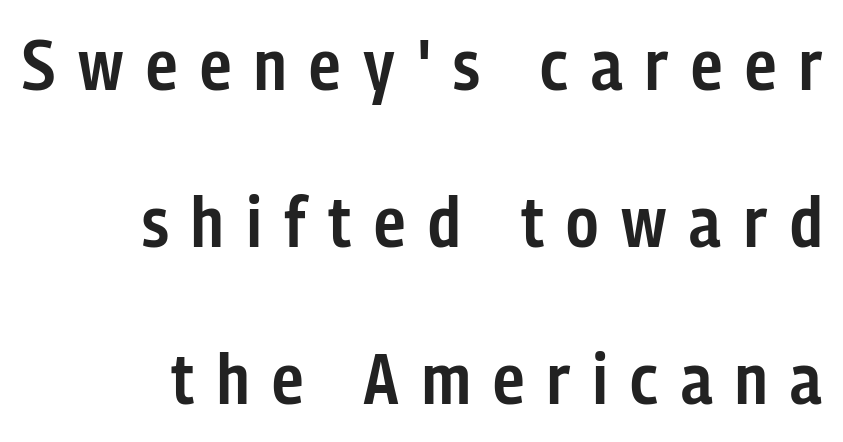
The typesetting leans somewhat heavy: a semibold. The type sits square on the baseline with zero lean. A typesetter would call this heavily tracked-out type. Regarding leading, the lines here are spaced well apart. Character widths vary here, with narrow letters taking less room than wide ones. Line ends are locked; line starts wander.
